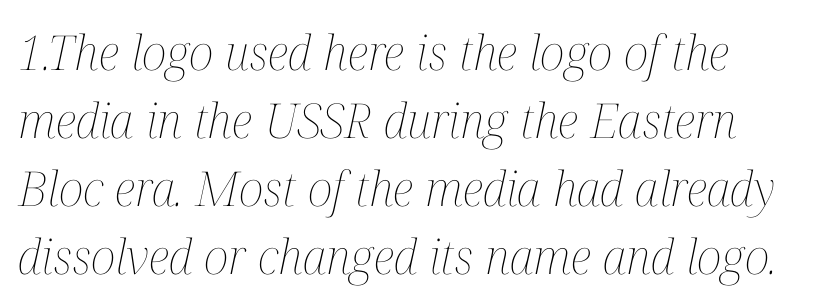
The image shows 48 px thin, condensed type, italic (leaning right); set left-aligned, normal line spacing (1.42x), normal letter spacing, not underlined; medium stroke contrast and a medium x-height.
